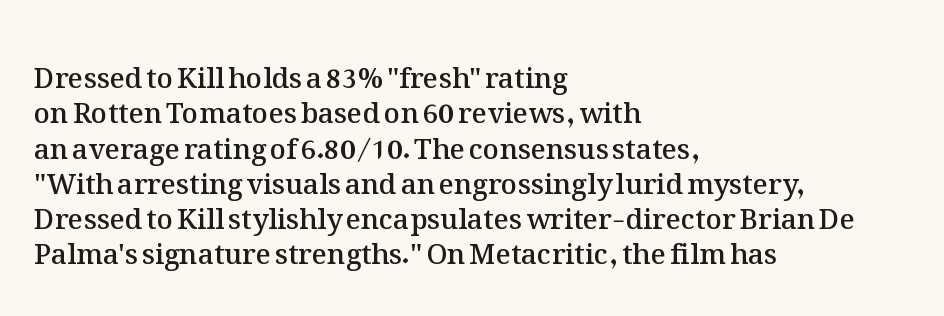
Q: Is the text bold? A: Semi-bold.
Q: Is the text italic (slanted)? A: No, it is upright.
Q: Is the text underlined? A: No.
Q: How is the paragraph aligned? A: Left-aligned.
Q: Is the spacing between letters normal or unusually wide? A: Normal.
Q: Is the spacing between lines tight, normal or loose? A: Normal.
Q: Width (condensed, normal, or wide)? A: Normal.
Q: Stroke contrast? A: Medium.
Q: x-height? A: Medium.
Q: Monospaced? A: No.
